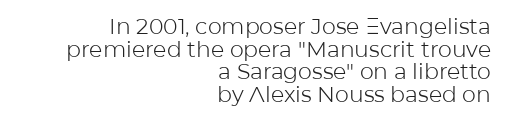
Q: Is the text bold? A: No.
Q: Is the text italic (slanted)? A: No, it is upright.
Q: Is the text underlined? A: No.
Q: How is the paragraph aligned? A: Right-aligned.
Q: Is the spacing between letters normal or unusually wide? A: Normal.
Q: Is the spacing between lines tight, normal or loose? A: Tight.
